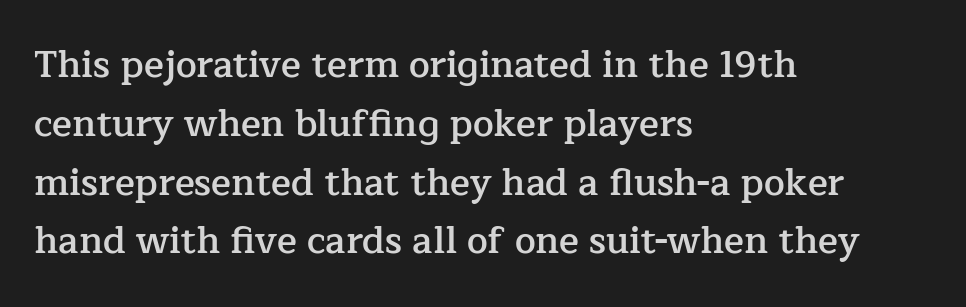
Q: Is the text bold? A: Semi-bold.
Q: Is the text italic (slanted)? A: No, it is upright.
Q: Is the typeface a serif or a sans-serif typeface? A: Serif.
Q: Is the text underlined? A: No.
Q: How is the paragraph aligned? A: Left-aligned.
Q: Is the spacing between letters normal or unusually wide? A: Normal.
Q: Is the spacing between lines tight, normal or loose? A: Normal.
Q: Width (condensed, normal, or wide)? A: Normal.
Q: Stroke contrast? A: Low.
Q: x-height? A: Medium.
Q: Monospaced? A: No.
